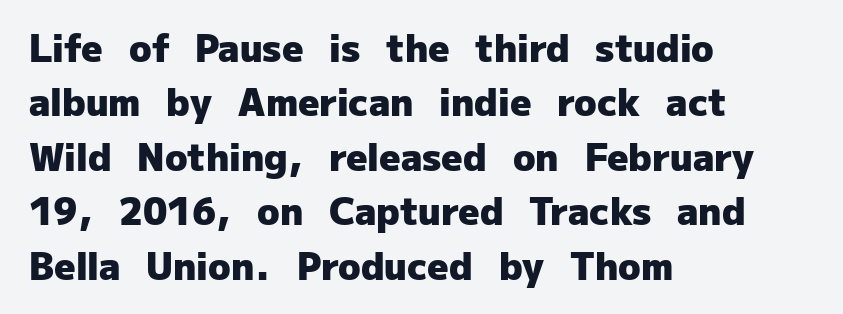
Every letter is thick-stroked: bold, no question. Think of a printed novel: that variable character pitch is what you see here. Is the letter spacing exaggerated? No — it looks like the ordinary default. A typesetter would label this face a sans. Normally led — the rows are evenly, conventionally spaced.
